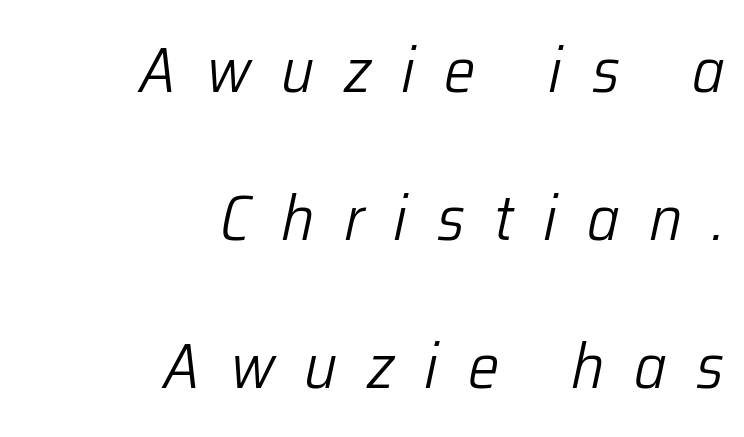
In terms of leading, this rendering errs on the spacious side. The compositor pushed each line to the right boundary. Students, note that the glyphs here are deliberately spaced far apart. Proportional: the letters do not fall into vertical columns. This sample uses an oblique cut, with every glyph tilted off the vertical.
